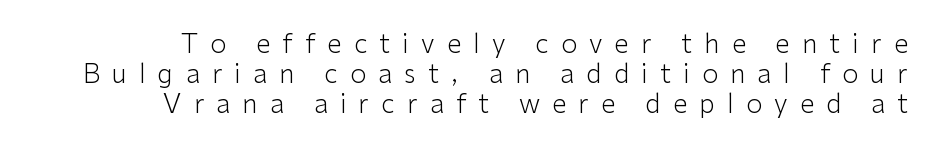
{"italic": "no", "bold": "no", "underline": "no", "align": "right", "line_spacing": "tight", "line_spacing_ratio": 1.15, "letter_spacing": "wide", "letter_spacing_em": 0.47, "glyph_px": 26}
